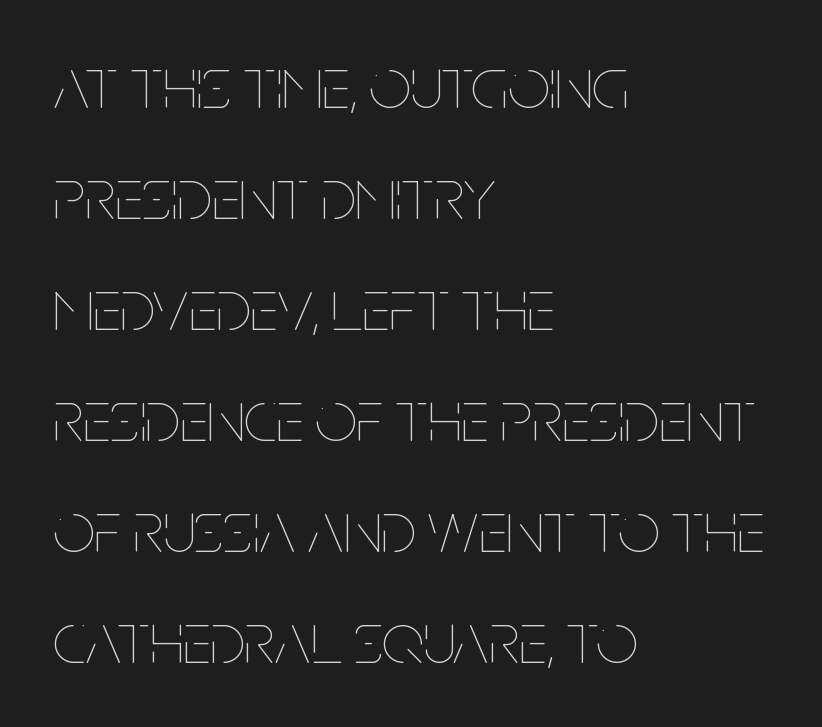
You could call the tracking neutral — neither tight nor loose. The face used here is proportionally spaced, like ordinary book or web type. Weight: in the light-to-regular range. When letters stand straight like this, we call the style roman or upright. Vertical spacing — default. The string is rendered with underlining switched off.
